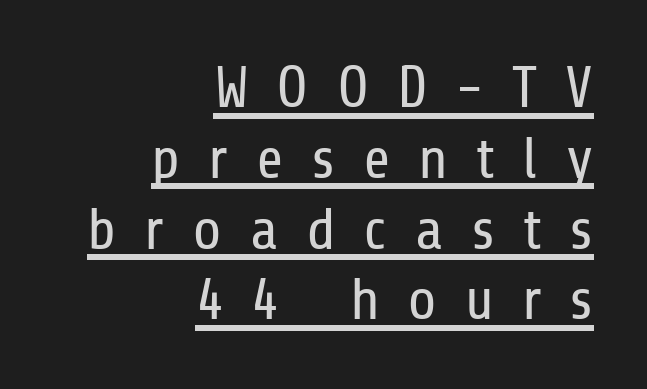
Notice how the stems are strictly vertical — no italics here. You can tell from the bare stems that sans-serif type was used. The letters look calm and open, with moderate or lighter stems. Spacing between characters has been opened up far beyond the box default.
